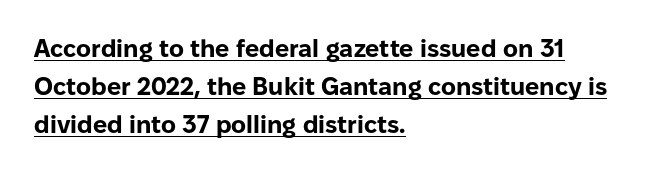
The image shows 25 px bold type, upright; set left-aligned, normal line spacing (1.52x), normal letter spacing, underlined.
